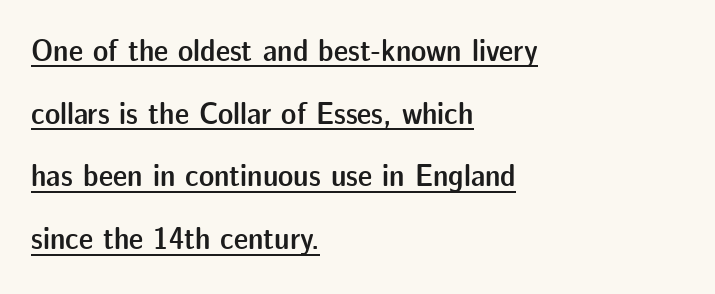
Q: Is the text bold? A: Semi-bold.
Q: Is the text italic (slanted)? A: No, it is upright.
Q: Is the typeface a serif or a sans-serif typeface? A: Sans-serif.
Q: Is the text underlined? A: Yes.
Q: How is the paragraph aligned? A: Left-aligned.
Q: Is the spacing between letters normal or unusually wide? A: Normal.
Q: Is the spacing between lines tight, normal or loose? A: Loose.
Q: Width (condensed, normal, or wide)? A: Normal.
Q: Stroke contrast? A: Low.
Q: x-height? A: Medium.
Q: Monospaced? A: No.
